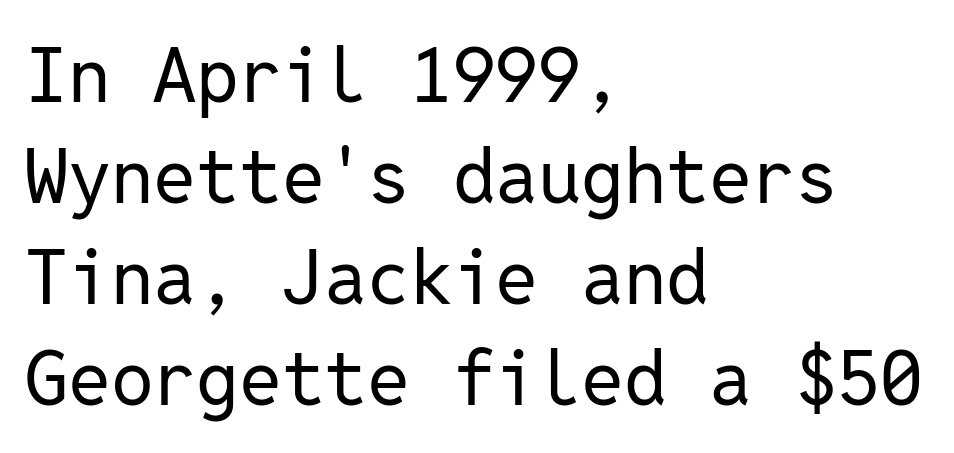
{"serif": "no", "italic": "no", "bold": "no", "weight": "regular", "width": "normal", "stroke_contrast": "low", "x_height": "medium", "monospaced": "yes", "underline": "no", "align": "left", "line_spacing": "normal", "line_spacing_ratio": 1.33, "letter_spacing": "normal", "letter_spacing_em": 0.0, "glyph_px": 76}
